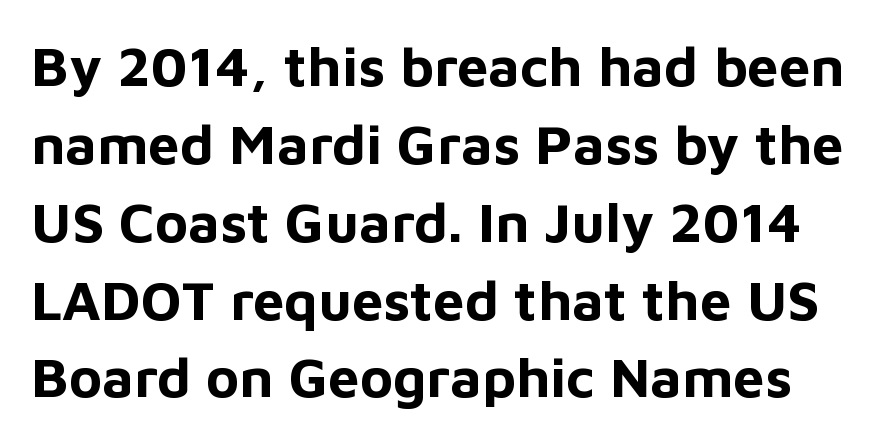
The image shows 56 px bold sans-serif type, upright; set normal line spacing (1.39x), normal letter spacing, not underlined; low stroke contrast and a medium x-height.
